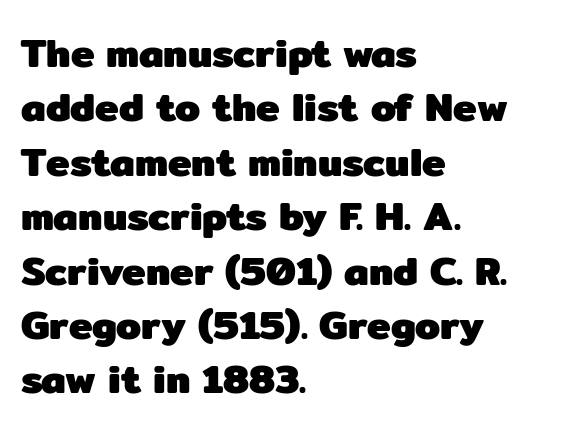
{"serif": "no", "italic": "no", "bold": "yes", "weight": "heavy", "width": "normal", "stroke_contrast": "low", "x_height": "medium", "monospaced": "no", "underline": "no", "align": "left", "line_spacing": "normal", "line_spacing_ratio": 1.36, "letter_spacing": "normal", "letter_spacing_em": 0.0, "glyph_px": 40}
